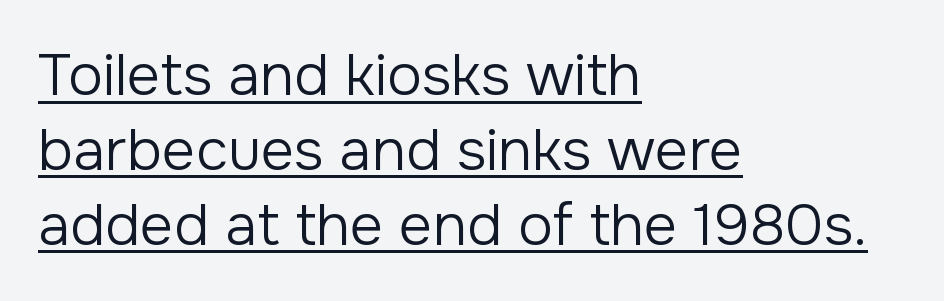
The image shows 58 px regular-weight sans-serif type, upright; set left-aligned, normal line spacing (1.29x), normal letter spacing, underlined; low stroke contrast and a medium x-height.
